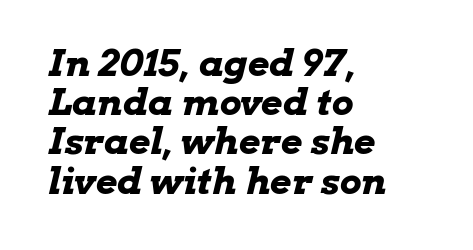
{"italic": "yes", "lean": "right", "slant_degrees": 13, "bold": "yes", "weight": "bold", "width": "wide", "stroke_contrast": "low", "x_height": "medium", "monospaced": "no", "underline": "no", "align": "left", "line_spacing": "tight", "line_spacing_ratio": 1.06, "letter_spacing": "normal", "letter_spacing_em": 0.0, "glyph_px": 37}
